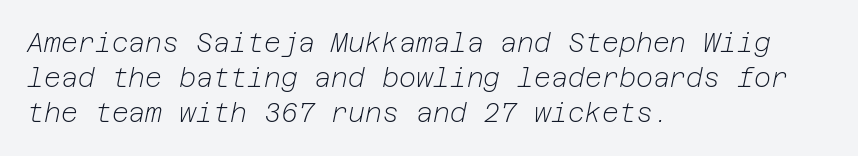
A normal amount of white space separates one row of letters from the next. Look at the tracking — it's just the regular setting, nothing added. Underlining? Definitely not there. Weight class: somewhere from thin through regular.
